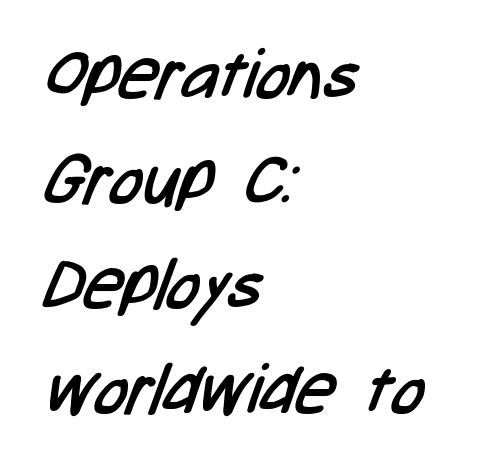
Q: Is the text bold? A: No.
Q: Is the typeface a serif or a sans-serif typeface? A: Sans-serif.
Q: Is the text underlined? A: No.
Q: How is the paragraph aligned? A: Left-aligned.
Q: Is the spacing between letters normal or unusually wide? A: Normal.
Q: Is the spacing between lines tight, normal or loose? A: Normal.
Q: Width (condensed, normal, or wide)? A: Condensed.
Q: Stroke contrast? A: Low.
Q: x-height? A: Medium.
Q: Monospaced? A: No.
